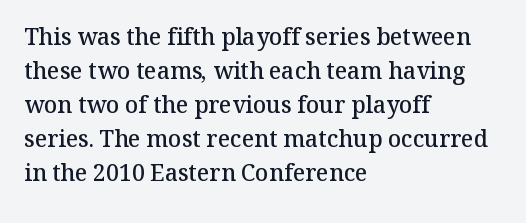
The image shows 23 px text type, upright; set left-aligned, normal line spacing (1.48x), normal letter spacing, not underlined.
